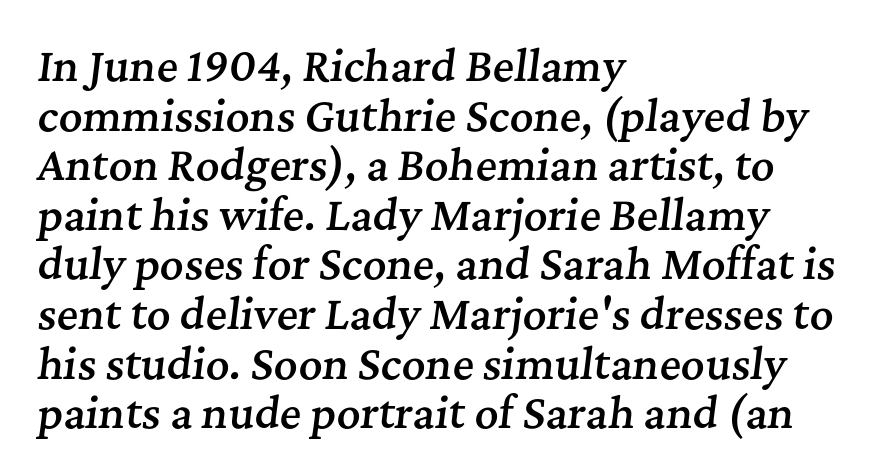
Compared with ordinary roman type, these characters are visibly tilted. In CSS terms this would be text-align: left. A typesetter would call this proportional, since set widths differ per character. These words are printed semibold, heavier than regular yet not bold.
